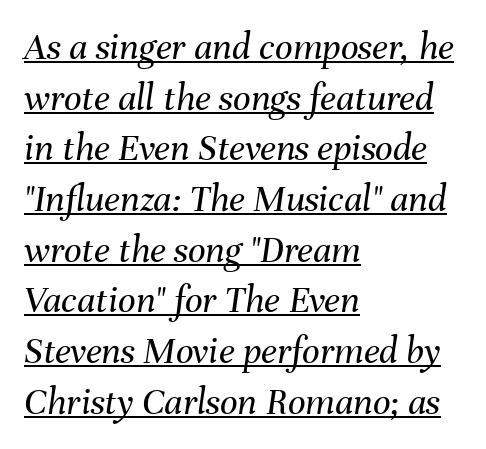
Q: Is the text bold? A: No.
Q: Is the text italic (slanted)? A: Yes, it leans right by about 8 degrees.
Q: Is the text underlined? A: Yes.
Q: How is the paragraph aligned? A: Left-aligned.
Q: Is the spacing between letters normal or unusually wide? A: Normal.
Q: Is the spacing between lines tight, normal or loose? A: Normal.
Q: Width (condensed, normal, or wide)? A: Normal.
Q: Stroke contrast? A: Medium.
Q: x-height? A: Medium.
Q: Monospaced? A: No.
